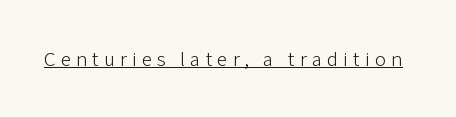
{"italic": "no", "bold": "no", "underline": "yes", "letter_spacing": "wide", "letter_spacing_em": 0.24, "glyph_px": 21}
